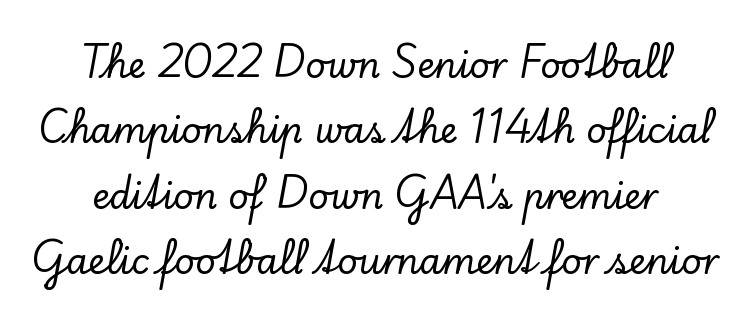
The image shows 35 px serif type; set centered, line spacing 1.87x, normal letter spacing, not underlined; low stroke contrast and a small x-height.
